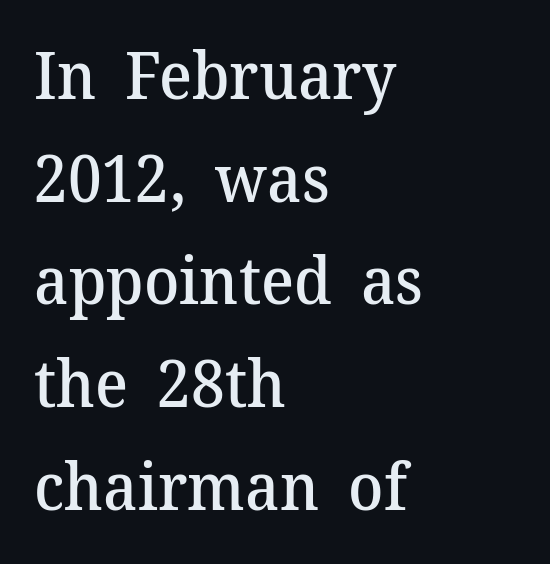
Q: Is the text bold? A: Semi-bold.
Q: Is the text italic (slanted)? A: No, it is upright.
Q: Is the typeface a serif or a sans-serif typeface? A: Serif.
Q: Is the text underlined? A: No.
Q: How is the paragraph aligned? A: Left-aligned.
Q: Is the spacing between letters normal or unusually wide? A: Normal.
Q: Is the spacing between lines tight, normal or loose? A: Normal.
Q: Width (condensed, normal, or wide)? A: Normal.
Q: Stroke contrast? A: Medium.
Q: x-height? A: Medium.
Q: Monospaced? A: No.
